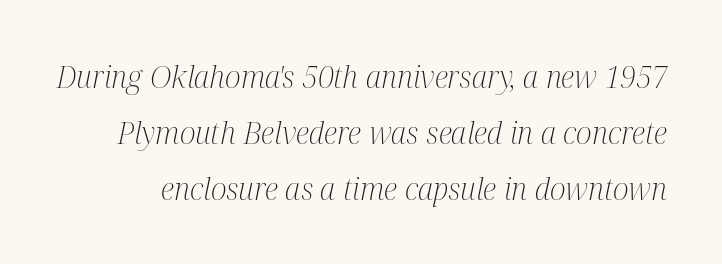
The image shows 30 px light, condensed serif type, italic (leaning right); set line spacing 1.86x, normal letter spacing, not underlined; medium stroke contrast and a medium x-height.
